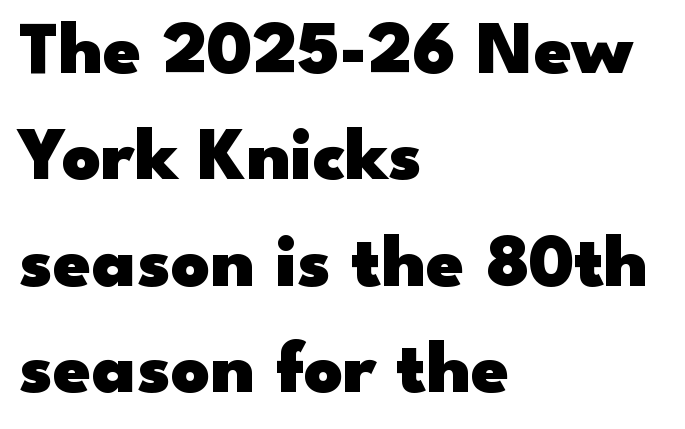
Tall strokes in this sample are plumb rather than angled. Spacing between characters is what you'd get straight out of the box. Note the varied advance widths — an 'i' is clearly narrower than an 'm'. The face used here has the dense, thick strokes of a bold. If you measured baseline to baseline, you'd find a middling distance. Every row of glyphs begins at an identical x-position on the left.
